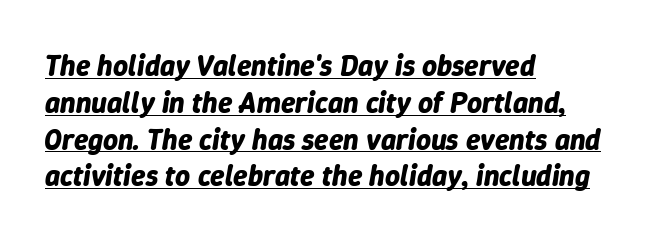
Q: Is the text bold? A: Yes.
Q: Is the text italic (slanted)? A: Yes, it leans right by about 9 degrees.
Q: Is the text underlined? A: Yes.
Q: How is the paragraph aligned? A: Left-aligned.
Q: Is the spacing between letters normal or unusually wide? A: Normal.
Q: Is the spacing between lines tight, normal or loose? A: Normal.
Q: Width (condensed, normal, or wide)? A: Normal.
Q: Stroke contrast? A: Low.
Q: x-height? A: Medium.
Q: Monospaced? A: No.
